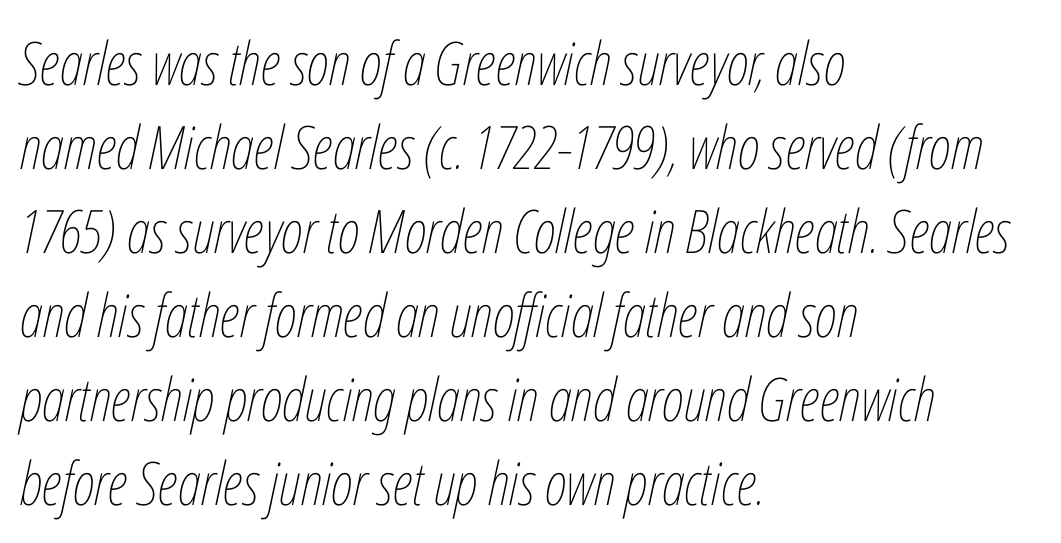
The rag falls on the right side of this text block. Rule under the text: the space is simply empty. The passage shown is typed in a proportional face where columns would drift. Every character sits at an angle, as italics do.
